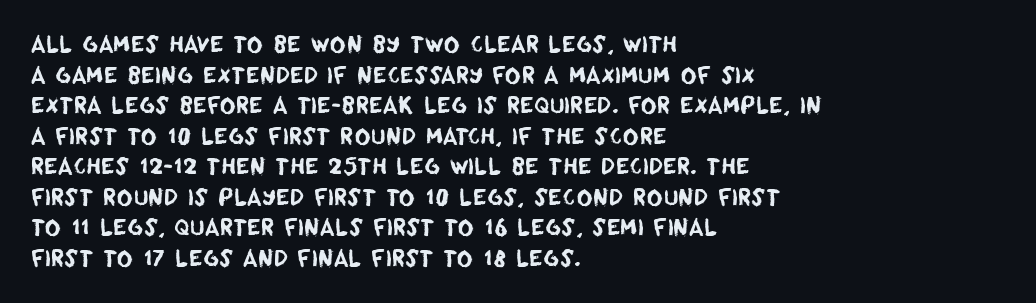
{"underline": "no", "align": "left", "line_spacing": "normal", "line_spacing_ratio": 1.39, "letter_spacing": "normal", "letter_spacing_em": 0.0, "glyph_px": 22}
